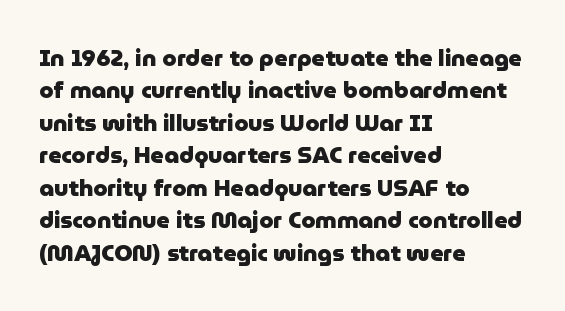
Q: Is the text bold? A: Yes.
Q: Is the text italic (slanted)? A: No, it is upright.
Q: Is the text underlined? A: No.
Q: How is the paragraph aligned? A: Left-aligned.
Q: Is the spacing between letters normal or unusually wide? A: Normal.
Q: Is the spacing between lines tight, normal or loose? A: Normal.
